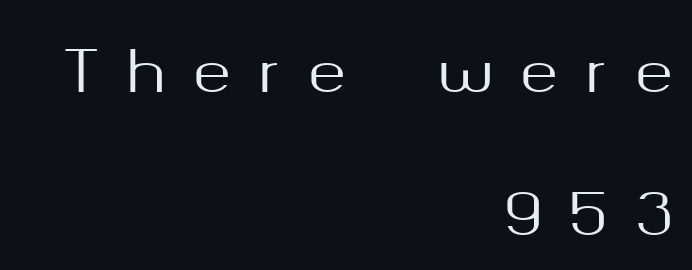
Q: Is the text italic (slanted)? A: No, it is upright.
Q: Is the typeface a serif or a sans-serif typeface? A: Sans-serif.
Q: Is the text underlined? A: No.
Q: How is the paragraph aligned? A: Right-aligned.
Q: Is the spacing between letters normal or unusually wide? A: Unusually wide.
Q: Is the spacing between lines tight, normal or loose? A: Loose.
Q: Width (condensed, normal, or wide)? A: Normal.
Q: Stroke contrast? A: Medium.
Q: x-height? A: Medium.
Q: Monospaced? A: No.
